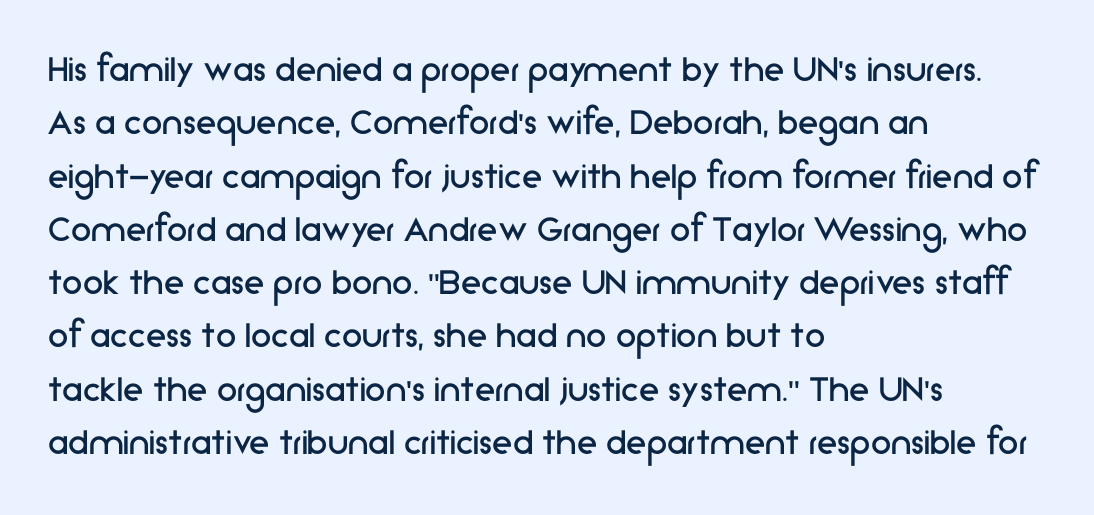
{"serif": "no", "italic": "no", "bold": "no", "weight": "regular", "width": "normal", "stroke_contrast": "low", "x_height": "medium", "monospaced": "no", "underline": "no", "align": "left", "line_spacing": "normal", "line_spacing_ratio": 1.3, "letter_spacing": "normal", "letter_spacing_em": 0.0, "glyph_px": 41}
